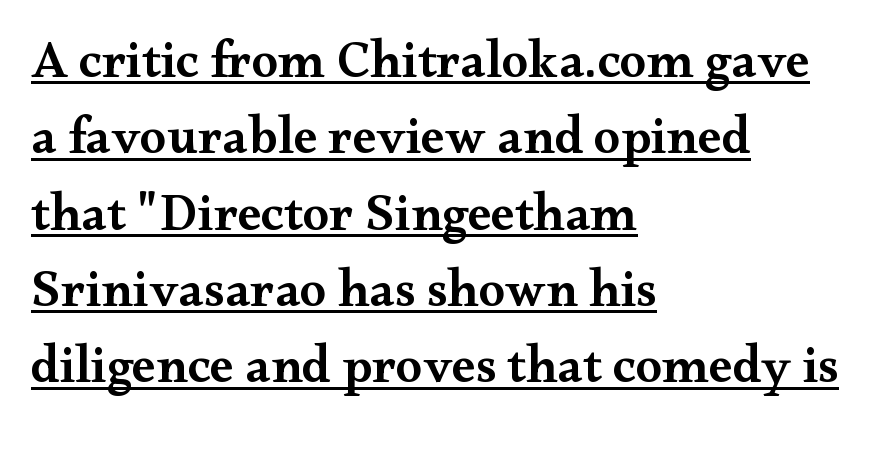
Q: Is the text bold? A: Semi-bold.
Q: Is the text italic (slanted)? A: No, it is upright.
Q: Is the typeface a serif or a sans-serif typeface? A: Serif.
Q: Is the text underlined? A: Yes.
Q: How is the paragraph aligned? A: Left-aligned.
Q: Is the spacing between letters normal or unusually wide? A: Normal.
Q: Is the spacing between lines tight, normal or loose? A: Normal.
Q: Width (condensed, normal, or wide)? A: Wide.
Q: Stroke contrast? A: Medium.
Q: x-height? A: Small.
Q: Monospaced? A: No.
